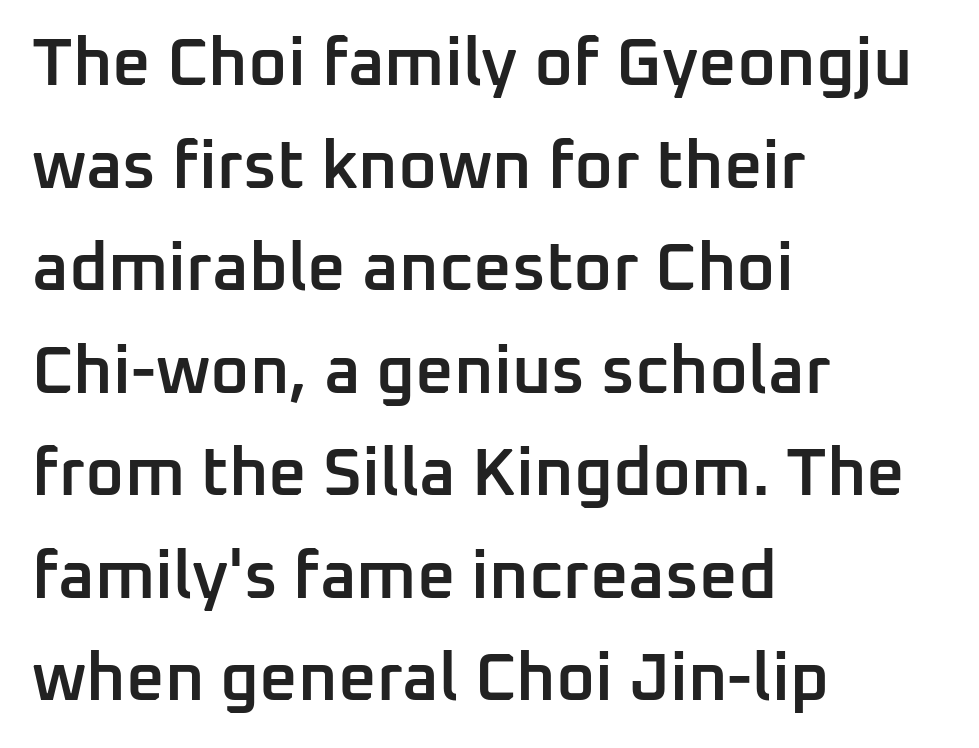
Q: Is the text bold? A: Semi-bold.
Q: Is the text italic (slanted)? A: No, it is upright.
Q: Is the typeface a serif or a sans-serif typeface? A: Sans-serif.
Q: Is the text underlined? A: No.
Q: How is the paragraph aligned? A: Left-aligned.
Q: Is the spacing between letters normal or unusually wide? A: Normal.
Q: Is the spacing between lines tight, normal or loose? A: Normal.
Q: Width (condensed, normal, or wide)? A: Normal.
Q: Stroke contrast? A: Low.
Q: x-height? A: Medium.
Q: Monospaced? A: No.
